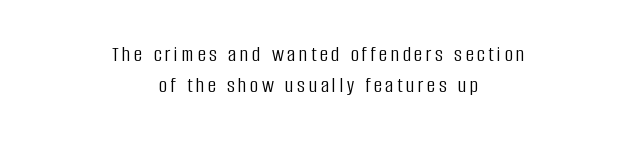
The image shows 22 px text type, upright; set centered, normal line spacing (1.43x), not underlined.
